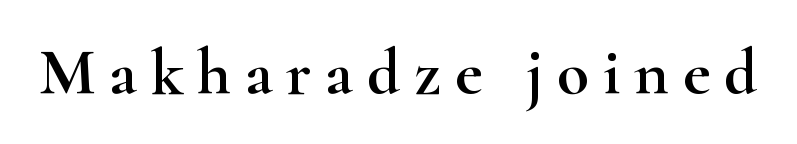
Q: Is the text italic (slanted)? A: No, it is upright.
Q: Is the typeface a serif or a sans-serif typeface? A: Serif.
Q: Is the text underlined? A: No.
Q: Is the spacing between letters normal or unusually wide? A: Unusually wide.
Q: Width (condensed, normal, or wide)? A: Wide.
Q: Stroke contrast? A: High.
Q: x-height? A: Small.
Q: Monospaced? A: No.
